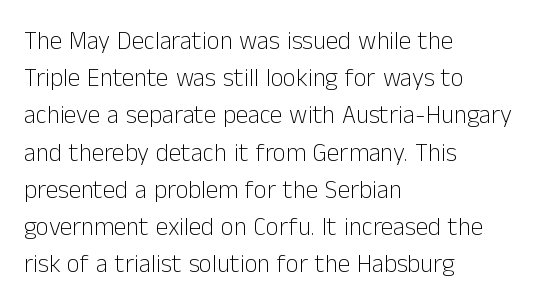
Each new line begins a customary step beneath the previous one. In CSS terms this would be text-align: left. Every character sits straight up, as roman type does. Inter-character spacing is left at the font's built-in metrics.
